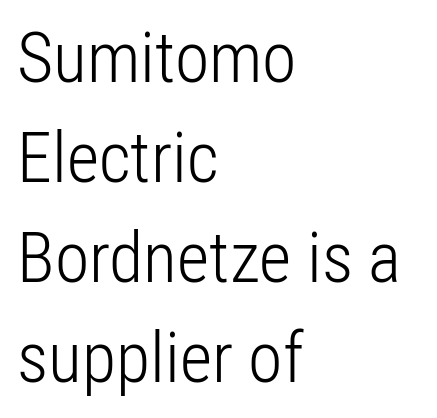
The image shows 70 px light, condensed sans-serif type, upright; set left-aligned, normal line spacing (1.43x), normal letter spacing, not underlined; low stroke contrast and a medium x-height.
